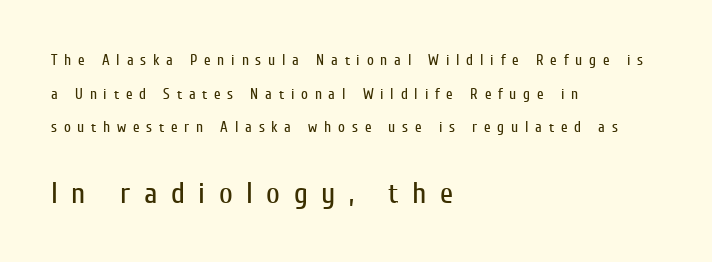
{"serif": "no", "italic": "no", "bold": "no", "weight": "regular", "width": "condensed", "stroke_contrast": "low", "x_height": "medium", "monospaced": "no", "underline": "no", "align": "left", "line_spacing": "loose", "line_spacing_ratio": 2.24, "letter_spacing": "wide", "letter_spacing_em": 0.45, "larger_block": "second", "size_ratio": 2.0, "glyph_px": 30}
